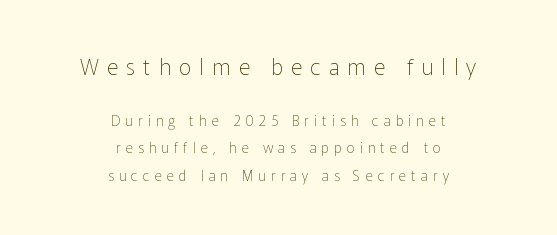
{"italic": "no", "bold": "no", "underline": "no", "align": "center", "line_spacing": "loose", "line_spacing_ratio": 1.94, "letter_spacing": "wide", "letter_spacing_em": 0.37, "larger_block": "first", "size_ratio": 1.57, "glyph_px": 22}
